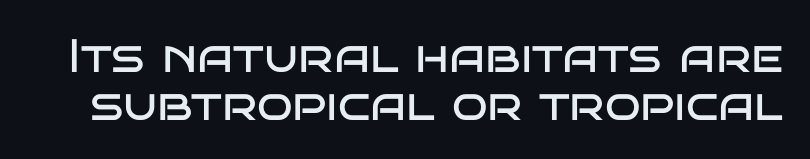
Q: Is the text bold? A: No.
Q: Is the text italic (slanted)? A: No, it is upright.
Q: Is the typeface a serif or a sans-serif typeface? A: Sans-serif.
Q: Is the text underlined? A: No.
Q: Is the spacing between letters normal or unusually wide? A: Normal.
Q: Is the spacing between lines tight, normal or loose? A: Tight.
Q: Width (condensed, normal, or wide)? A: Wide.
Q: Stroke contrast? A: Low.
Q: x-height? A: Large.
Q: Monospaced? A: No.
